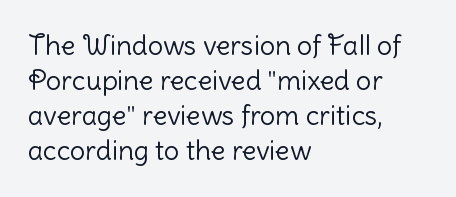
Style check: upright. Plain, unruled lines of type. The paragraph has a hard left edge and a soft right edge. This rendering leaves character spacing at its baseline value. A typesetter would call this leading conventional body-copy spacing. These glyphs show unthickened strokes, regular width or finer.
